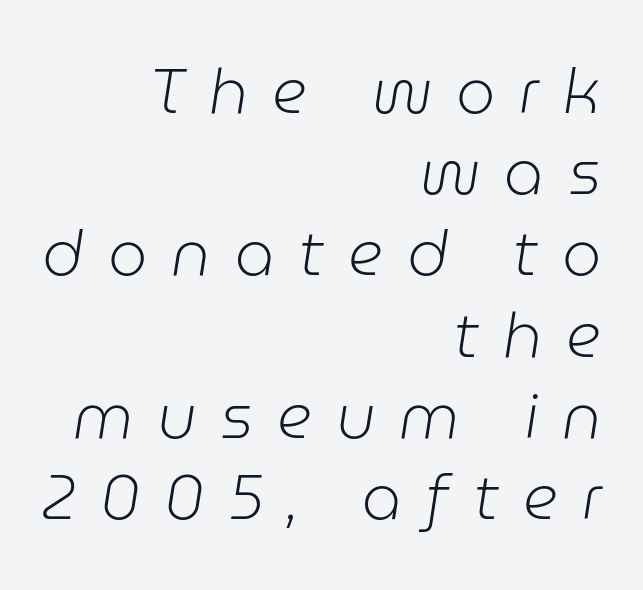
Q: Is the text bold? A: No.
Q: Is the text italic (slanted)? A: Yes, it leans right by about 9 degrees.
Q: Is the text underlined? A: No.
Q: How is the paragraph aligned? A: Right-aligned.
Q: Is the spacing between letters normal or unusually wide? A: Unusually wide.
Q: Is the spacing between lines tight, normal or loose? A: Normal.
Q: Width (condensed, normal, or wide)? A: Normal.
Q: Stroke contrast? A: Low.
Q: x-height? A: Medium.
Q: Monospaced? A: No.
